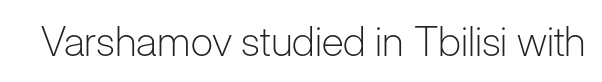
I'd call this a sans setting — the letters go barefoot. The zone under the glyphs is completely vacant. No chunkiness to these letters — they're not bold. The rendering uses natural spacing where letterforms have individual widths. You can tell it's not italic because the verticals are truly vertical. Tracking value appears to be zero — textbook default spacing.
